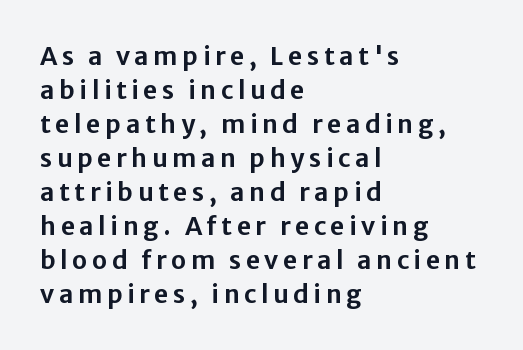
Q: Is the text italic (slanted)? A: No, it is upright.
Q: Is the text underlined? A: No.
Q: How is the paragraph aligned? A: Left-aligned.
Q: Is the spacing between lines tight, normal or loose? A: Normal.
